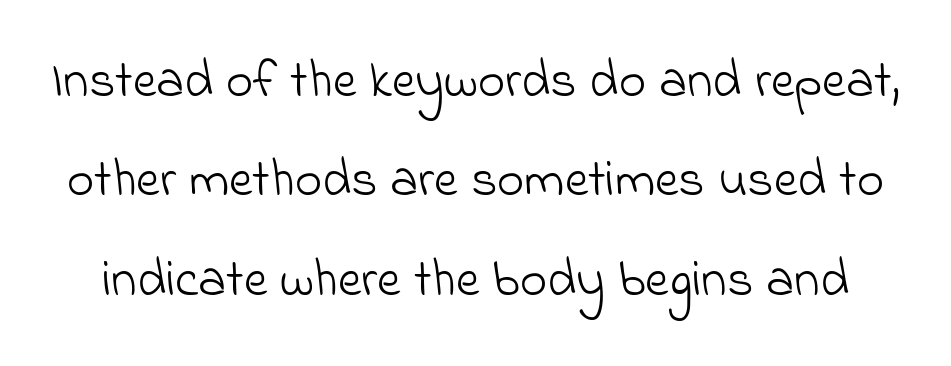
Descenders hang freely into open space. Tracking value appears to be zero — textbook default spacing. The strokes carry an ordinary text weight at most. This is sans-serif lettering, the kind often seen on screens and signage. Think of a printed novel: that variable character pitch is what you see here. Summary of vertical rhythm: relaxed, with wide interline spacing.
